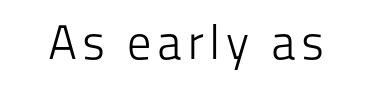
What kind of face is this? One without serifs — a sans. Words float on clear page, feet unadorned. The font's upright variant was chosen for this text. Weight: in the light-to-regular range. Do the characters align in a grid? No, the font is proportional.
